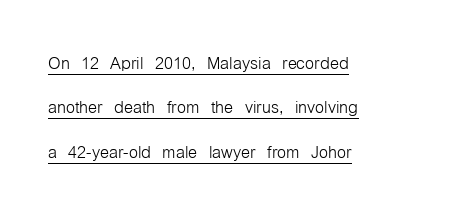
{"italic": "no", "bold": "no", "underline": "yes", "align": "left", "line_spacing": "loose", "line_spacing_ratio": 1.93, "letter_spacing": "normal", "letter_spacing_em": 0.0, "glyph_px": 23}
